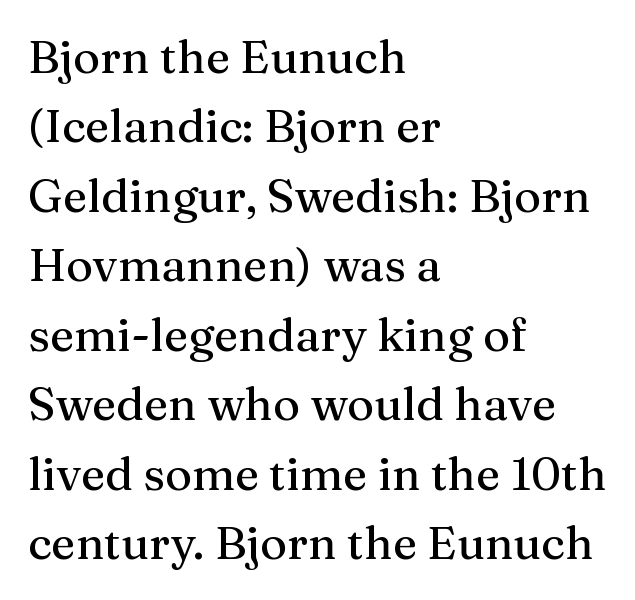
It's the straight-up-and-down kind of type. Regular leading. The rendering keeps characters at their native spacing. Look at the bottom of the vertical strokes: they flare into serifs here.
